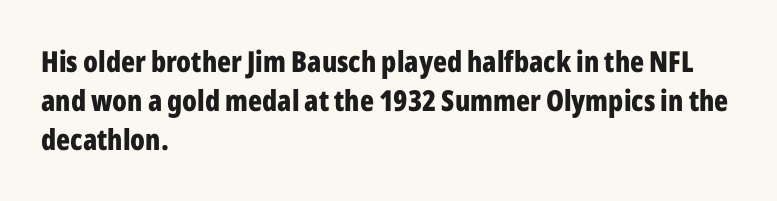
Evenly set lines give the paragraph a standard silhouette. This sample is left-justified, so line endings fall wherever the words run out. Letter spacing: default. Ascenders rise straight up at ninety degrees.
